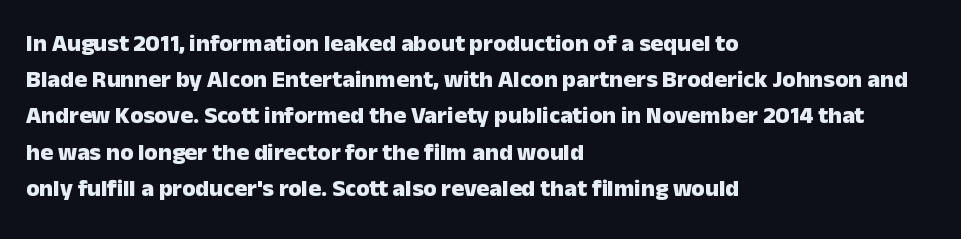
The image shows 24 px bold type, upright; set left-aligned, normal line spacing (1.51x), normal letter spacing, not underlined.
